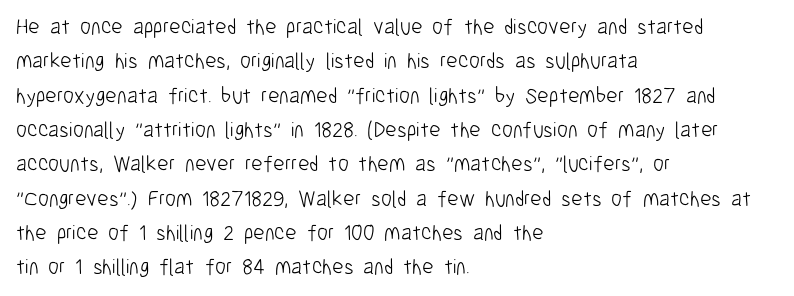
Q: Is the text bold? A: No.
Q: Is the text italic (slanted)? A: No, it is upright.
Q: Is the text underlined? A: No.
Q: How is the paragraph aligned? A: Left-aligned.
Q: Is the spacing between letters normal or unusually wide? A: Normal.
Q: Is the spacing between lines tight, normal or loose? A: Normal.
